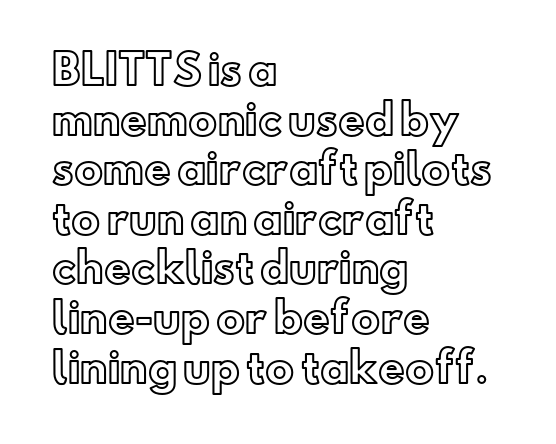
The lines in this sample share a left origin and differ only in where they stop. Decoration check: the copy has no underline. Do the characters align in a grid? No, the font is proportional. Students, note that the glyphs here touch the page at normal intervals.
